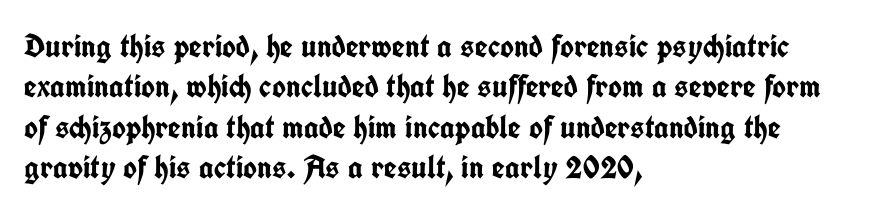
Letter spacing: default. Quick note: not italic, upright. No word sits above an underline. Stroke thickness is high; the sample reads as a true bold. Note the varied advance widths — an 'i' is clearly narrower than an 'm'.
